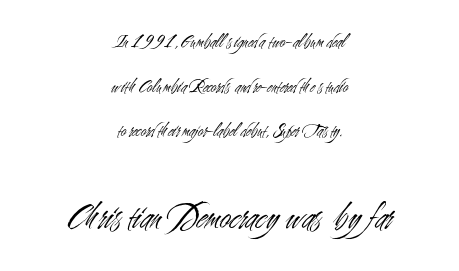
The image shows 38 px light, condensed sans-serif type; set centered, loose line spacing (2.35x), normal letter spacing, not underlined; the second (bottom) block is 2.0x larger; medium stroke contrast and a small x-height.
